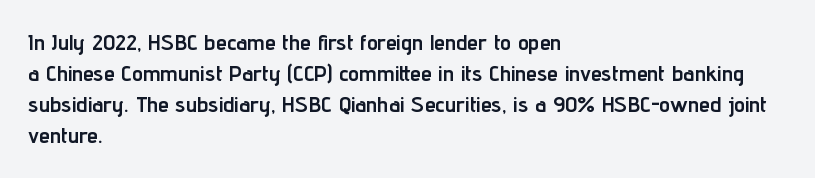
Ordinary non-slanted type is in use. The space between consecutive lines is moderate. The strokes are fattened all the way to bold. No extra tracking has been applied to these lines. Quick note: underline off. The typesetter chose a ragged-right arrangement here.
